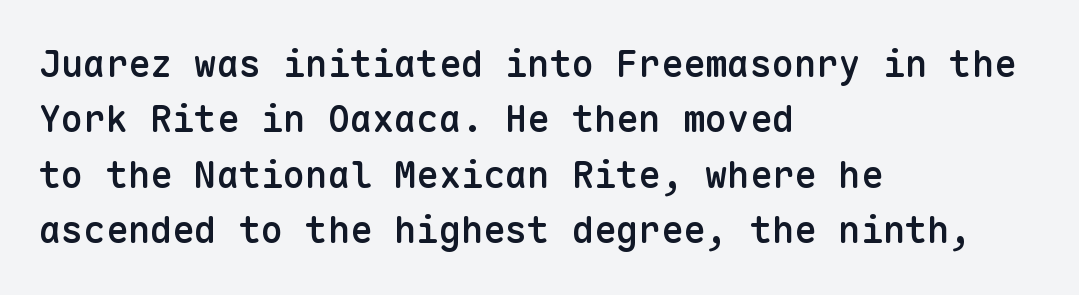
The image shows 37 px semibold sans-serif type, upright, monospaced; set left-aligned, normal line spacing (1.5x), normal letter spacing, not underlined; low stroke contrast and a medium x-height.
